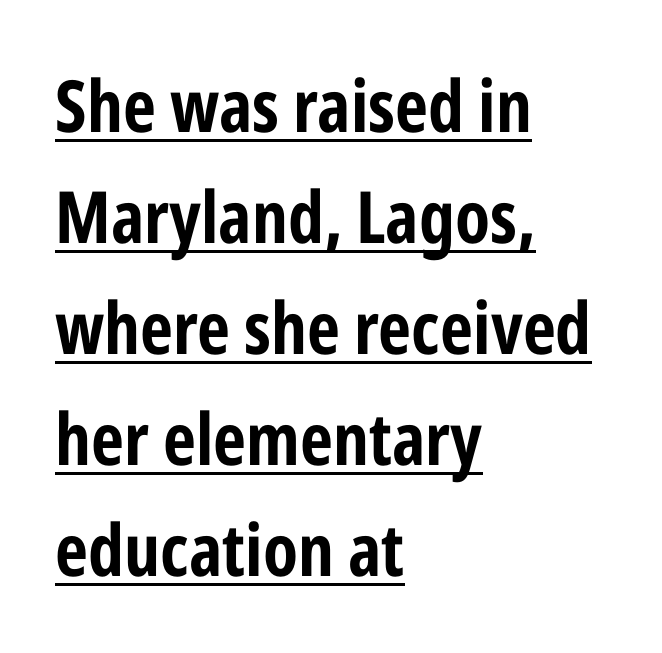
The image shows 72 px bold, condensed sans-serif type, upright; set left-aligned, normal line spacing (1.54x), normal letter spacing, underlined; low stroke contrast and a medium x-height.
